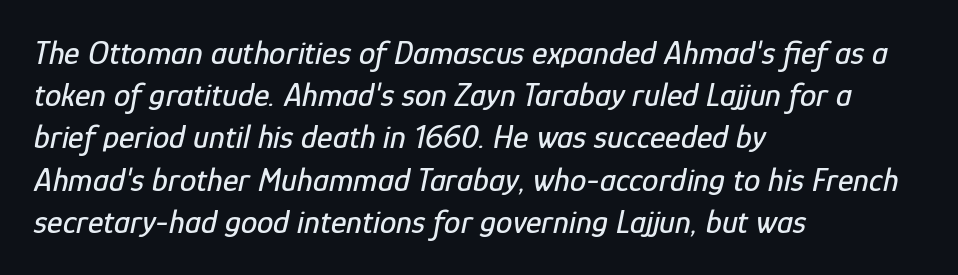
Q: Is the text italic (slanted)? A: Yes, it leans right by about 12 degrees.
Q: Is the text underlined? A: No.
Q: How is the paragraph aligned? A: Left-aligned.
Q: Is the spacing between letters normal or unusually wide? A: Normal.
Q: Is the spacing between lines tight, normal or loose? A: Normal.
Q: Width (condensed, normal, or wide)? A: Condensed.
Q: Stroke contrast? A: Low.
Q: x-height? A: Medium.
Q: Monospaced? A: No.
